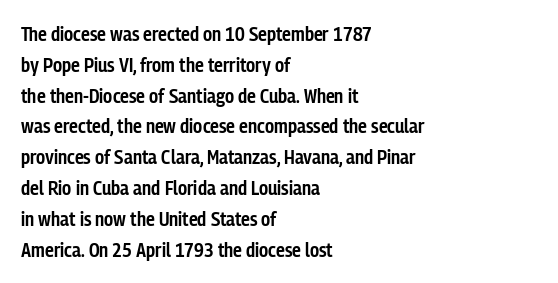
{"italic": "no", "bold": "semi", "underline": "no", "align": "left", "line_spacing": "normal", "line_spacing_ratio": 1.54, "letter_spacing": "normal", "letter_spacing_em": 0.0, "glyph_px": 20}
